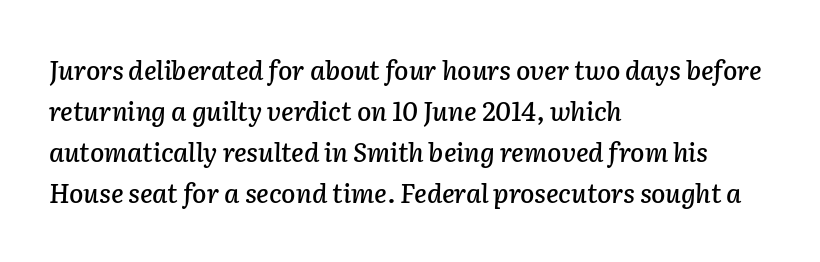
The image shows 26 px text type, italic (leaning right); set left-aligned, normal line spacing (1.58x), normal letter spacing, not underlined.
